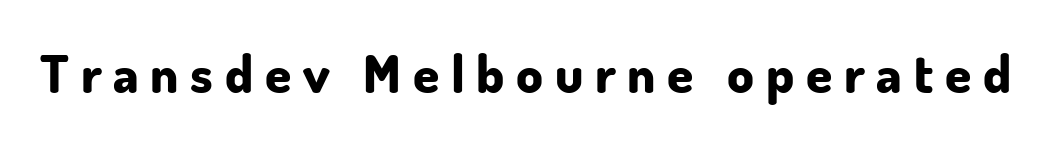
Varying glyph widths throughout — classic text-font behaviour. The strip under each line holds only bare page. Every letter is thick-stroked: bold, no question. No feet cap the strokes, marking this as sans-serif type.
